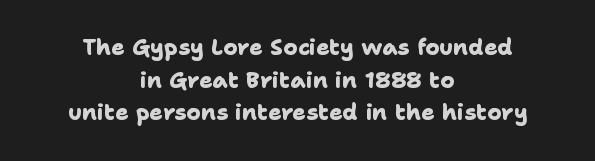
The image shows 22 px bold type; set centered, normal line spacing (1.48x), normal letter spacing, not underlined.
